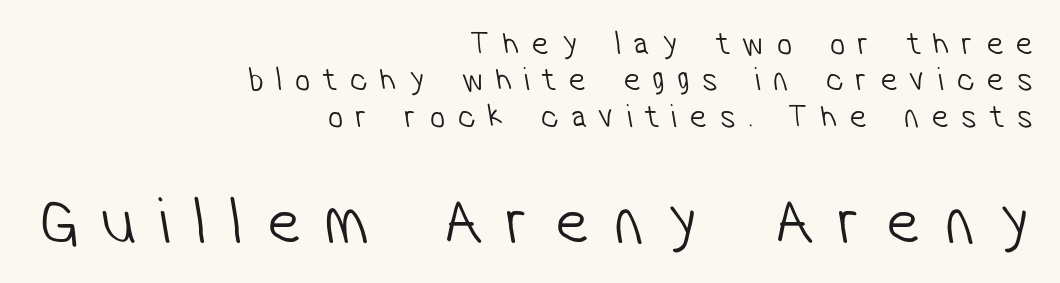
A typesetter would call this proportional, since set widths differ per character. This rendering widens character spacing well past its baseline value. Very little white space separates one row of letters from the next. The rendering enlarges the type as you move from the upper chunk to the lower.
